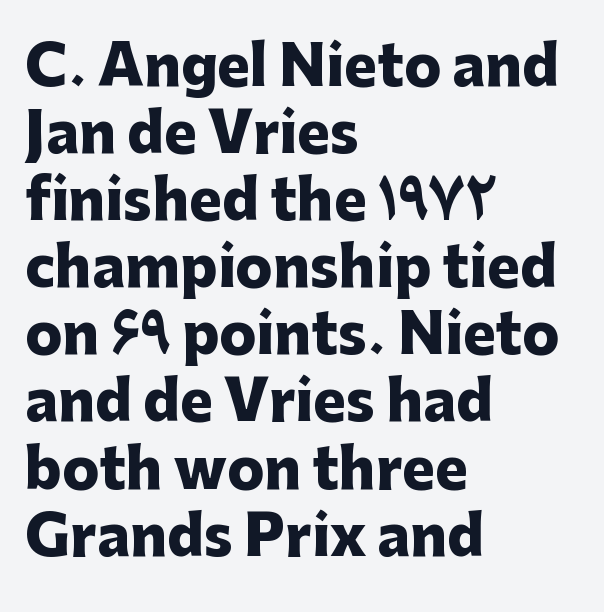
{"serif": "no", "italic": "no", "bold": "yes", "weight": "heavy", "width": "normal", "stroke_contrast": "low", "x_height": "medium", "monospaced": "no", "underline": "no", "align": "left", "line_spacing_ratio": 1.22, "letter_spacing": "normal", "letter_spacing_em": 0.0, "glyph_px": 55}
